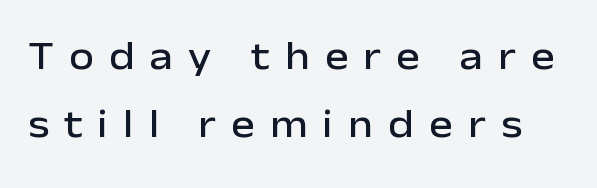
This is roman type, the default non-slanted kind. The lines sit at an ordinary, default distance from one another. Is this a sans? Yes — the strokes have no serifs. This sample has the flowing, uneven cadence of proportional lettering. Type without underlining. Letter spacing: wide.
